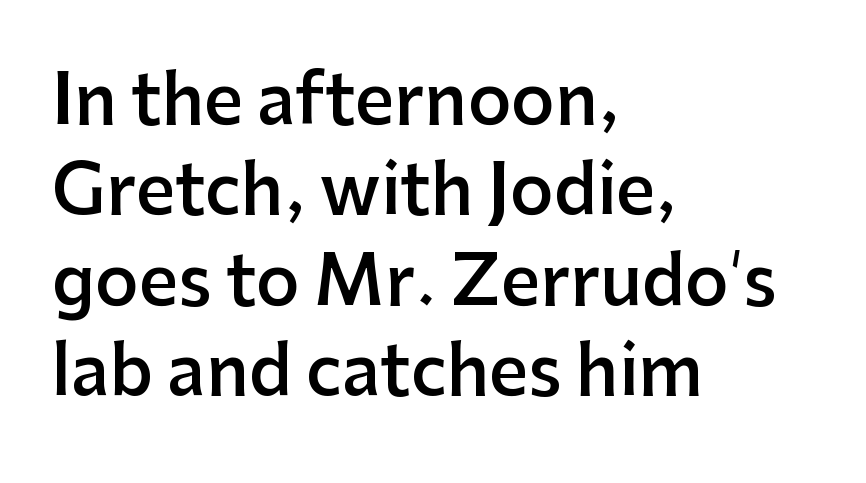
Every stem runs plumb, perpendicular to the baseline. Beneath every word, the page is bare. Inter-character spacing is left at the font's built-in metrics. Typographically, this falls in the sans-serif category.
